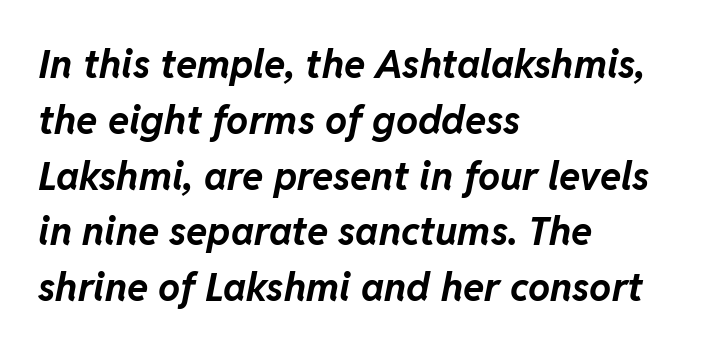
{"italic": "yes", "lean": "right", "slant_degrees": 11, "bold": "yes", "weight": "bold", "width": "normal", "stroke_contrast": "low", "x_height": "medium", "monospaced": "no", "underline": "no", "align": "left", "line_spacing": "normal", "line_spacing_ratio": 1.43, "letter_spacing": "normal", "letter_spacing_em": 0.0, "glyph_px": 39}
